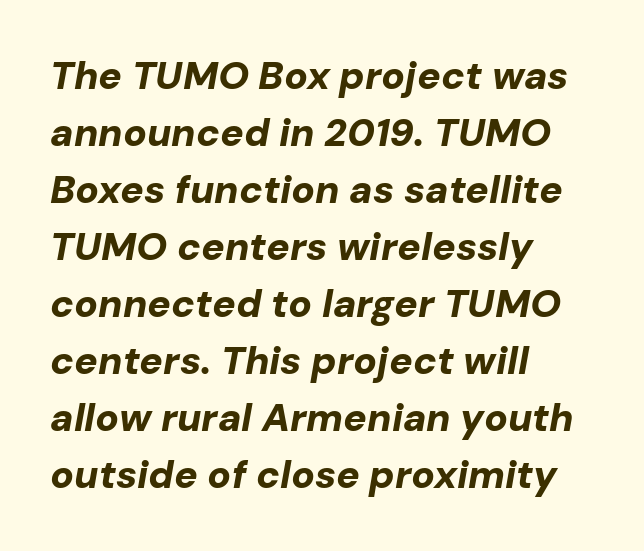
The image shows 39 px bold type, italic (leaning right); set left-aligned, normal line spacing (1.46x), normal letter spacing, not underlined; low stroke contrast and a medium x-height.
